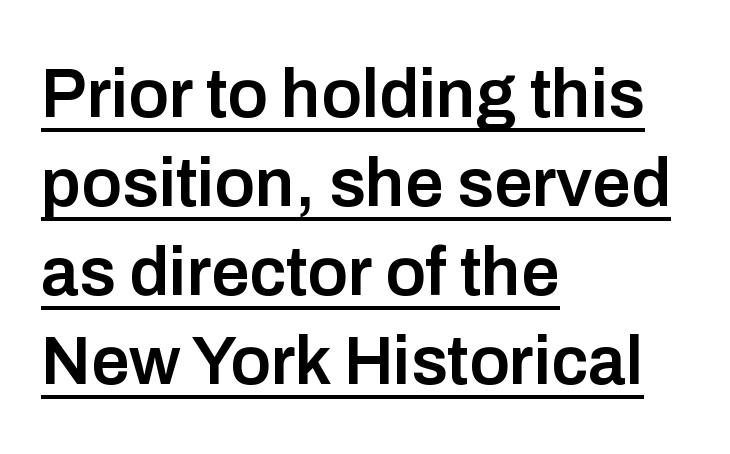
The image shows 68 px semibold sans-serif type, upright; set left-aligned, normal line spacing (1.31x), normal letter spacing, underlined; low stroke contrast and a medium x-height.
